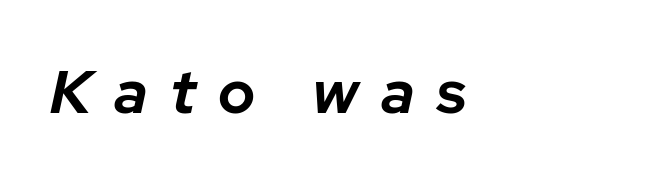
Q: Is the text bold? A: Yes.
Q: Is the text italic (slanted)? A: Yes, it leans right by about 12 degrees.
Q: Is the text underlined? A: No.
Q: How is the paragraph aligned? A: Left-aligned.
Q: Is the spacing between letters normal or unusually wide? A: Unusually wide.
Q: Width (condensed, normal, or wide)? A: Normal.
Q: Stroke contrast? A: Low.
Q: x-height? A: Medium.
Q: Monospaced? A: No.
